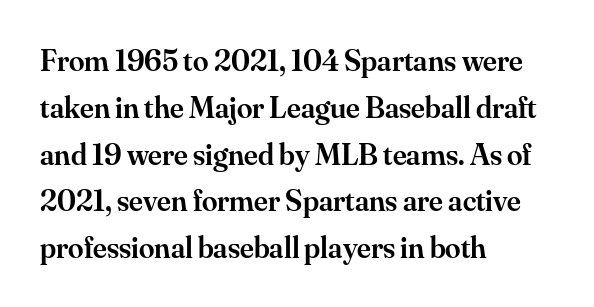
A normal amount of white space separates one row of letters from the next. Does the weight exceed regular? Yes, but only to semibold. The tracking reads as untouched default to a designer's eye. Note the varied advance widths — an 'i' is clearly narrower than an 'm'. Characters remain perfectly vertical along every line.
